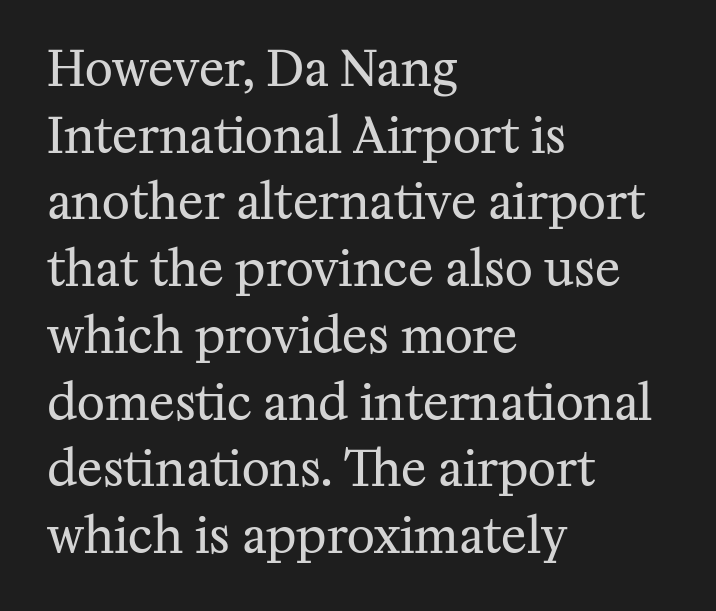
The image shows 48 px regular-weight serif type, upright; set left-aligned, normal line spacing (1.39x), normal letter spacing, not underlined; medium stroke contrast and a medium x-height.
